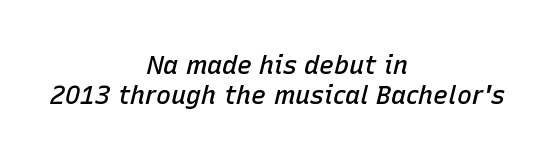
{"italic": "yes", "lean": "right", "slant_degrees": 15, "bold": "semi", "underline": "no", "align": "center", "line_spacing_ratio": 1.2, "letter_spacing": "normal", "letter_spacing_em": 0.0, "glyph_px": 25}
